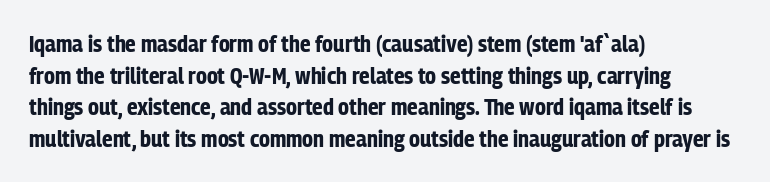
{"italic": "no", "bold": "yes", "underline": "no", "align": "left", "line_spacing": "normal", "line_spacing_ratio": 1.37, "letter_spacing": "normal", "letter_spacing_em": 0.0, "glyph_px": 23}
